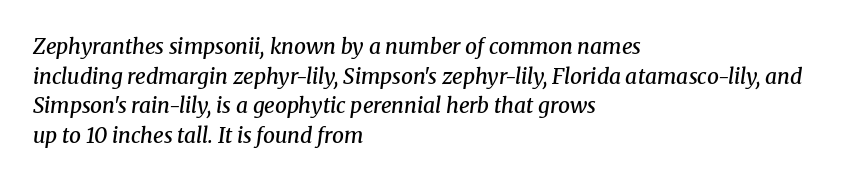
The image shows 21 px text type, italic (leaning right); set left-aligned, normal line spacing (1.41x), normal letter spacing, not underlined.
